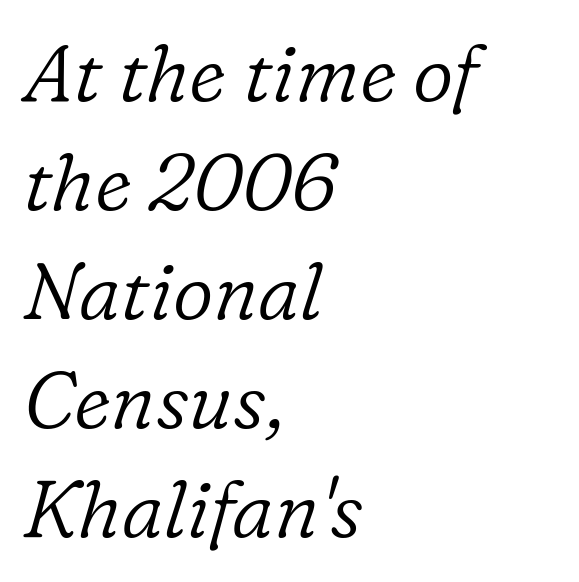
The image shows 79 px light serif type, italic (leaning right); set left-aligned, normal line spacing (1.38x), normal letter spacing, not underlined; low stroke contrast and a medium x-height.
